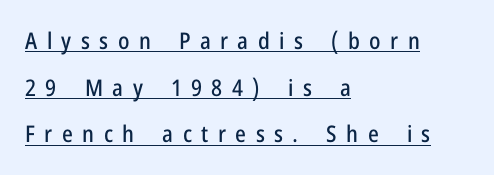
Q: Is the text italic (slanted)? A: No, it is upright.
Q: Is the text underlined? A: Yes.
Q: How is the paragraph aligned? A: Left-aligned.
Q: Is the spacing between letters normal or unusually wide? A: Unusually wide.
Q: Is the spacing between lines tight, normal or loose? A: Loose.
